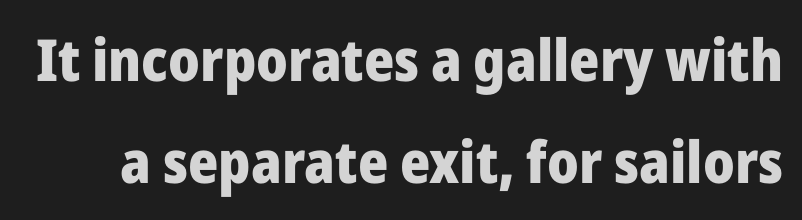
{"serif": "no", "italic": "no", "bold": "yes", "weight": "heavy", "width": "normal", "stroke_contrast": "low", "x_height": "medium", "monospaced": "no", "underline": "no", "line_spacing_ratio": 1.76, "letter_spacing": "normal", "letter_spacing_em": 0.0, "glyph_px": 58}
